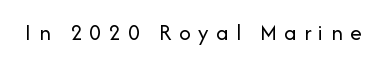
The letterforms sit at book weight or below. Letters rest on an invisible, unmarked baseline. You could only call the tracking loose — the letters float apart. Style check: upright.
